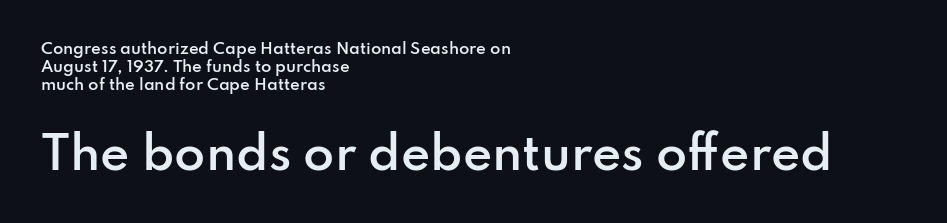
The image shows 45 px semibold sans-serif type, upright; set left-aligned, line spacing 1.2x, normal letter spacing, not underlined; the second (bottom) block is 3.0x larger; low stroke contrast and a small x-height.
